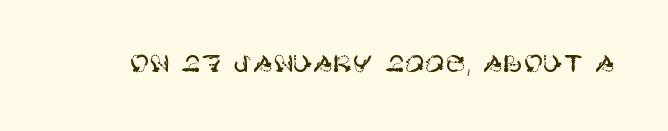
The image shows 24 px text type, upright; set normal letter spacing, not underlined.
